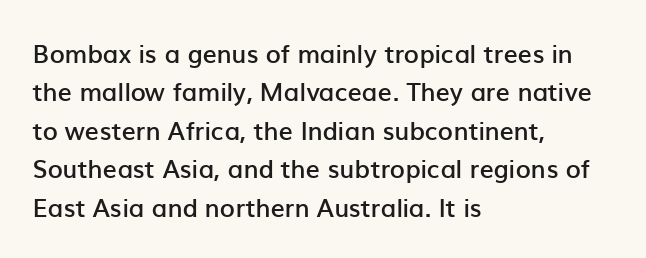
Has an underline been added? It has not. A typesetter would mark this as roman, not italic. The passage shown has conventional tracking throughout. The rows are spaced the way most documents space them. Each line starts at the same left margin while the right side varies. The font is running at a semibold setting, under full bold.
